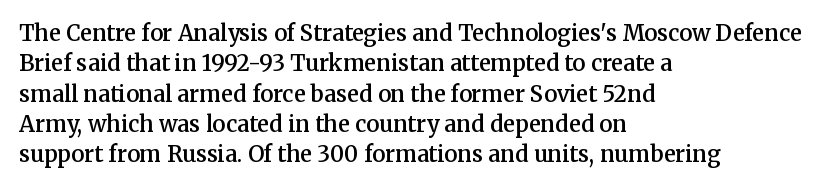
{"italic": "no", "bold": "semi", "underline": "no", "align": "left", "line_spacing": "normal", "line_spacing_ratio": 1.38, "letter_spacing": "normal", "letter_spacing_em": 0.0, "glyph_px": 22}
